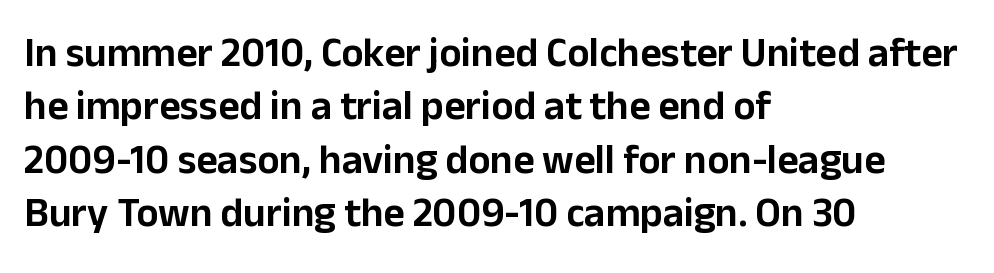
Q: Is the text italic (slanted)? A: No, it is upright.
Q: Is the typeface a serif or a sans-serif typeface? A: Sans-serif.
Q: Is the text underlined? A: No.
Q: How is the paragraph aligned? A: Left-aligned.
Q: Is the spacing between letters normal or unusually wide? A: Normal.
Q: Is the spacing between lines tight, normal or loose? A: Normal.
Q: Width (condensed, normal, or wide)? A: Normal.
Q: Stroke contrast? A: Low.
Q: x-height? A: Medium.
Q: Monospaced? A: No.
